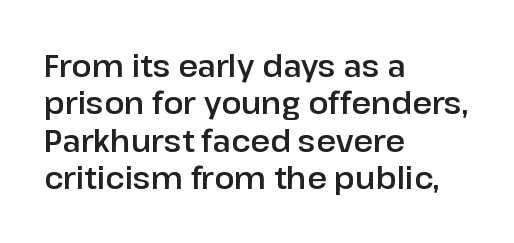
Q: Is the text italic (slanted)? A: No, it is upright.
Q: Is the typeface a serif or a sans-serif typeface? A: Sans-serif.
Q: Is the text underlined? A: No.
Q: How is the paragraph aligned? A: Left-aligned.
Q: Is the spacing between letters normal or unusually wide? A: Normal.
Q: Is the spacing between lines tight, normal or loose? A: Normal.
Q: Width (condensed, normal, or wide)? A: Normal.
Q: Stroke contrast? A: Low.
Q: x-height? A: Medium.
Q: Monospaced? A: No.
